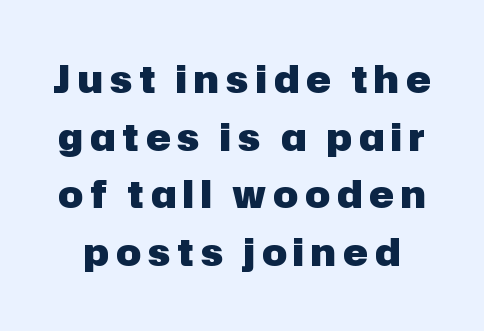
Q: Is the text bold? A: Yes.
Q: Is the text italic (slanted)? A: No, it is upright.
Q: Is the typeface a serif or a sans-serif typeface? A: Sans-serif.
Q: Is the text underlined? A: No.
Q: Is the spacing between lines tight, normal or loose? A: Normal.
Q: Width (condensed, normal, or wide)? A: Normal.
Q: Stroke contrast? A: Low.
Q: x-height? A: Medium.
Q: Monospaced? A: No.
